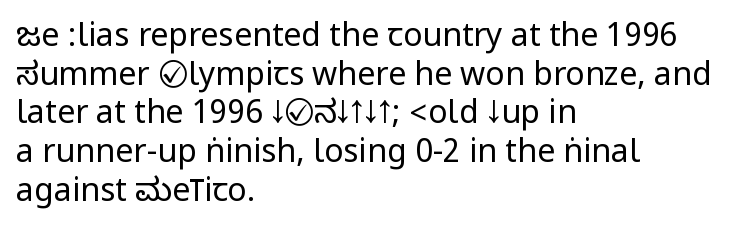
Q: Is the text bold? A: No.
Q: Is the text italic (slanted)? A: No, it is upright.
Q: Is the typeface a serif or a sans-serif typeface? A: Sans-serif.
Q: Is the text underlined? A: No.
Q: How is the paragraph aligned? A: Left-aligned.
Q: Is the spacing between letters normal or unusually wide? A: Normal.
Q: Width (condensed, normal, or wide)? A: Condensed.
Q: Stroke contrast? A: Low.
